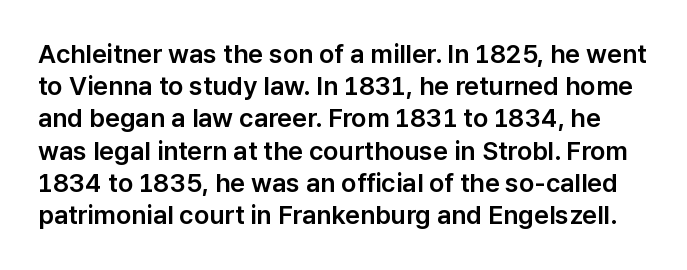
{"italic": "no", "underline": "no", "line_spacing_ratio": 1.24, "letter_spacing": "normal", "letter_spacing_em": 0.0, "glyph_px": 26}
